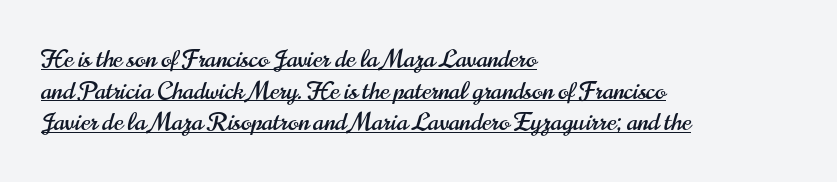
The image shows 25 px text type; set left-aligned, normal line spacing (1.27x), normal letter spacing, underlined.
